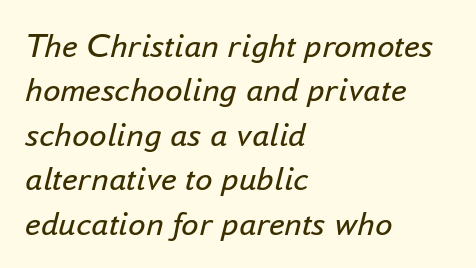
The image shows 35 px regular-weight type, italic (leaning right); set left-aligned, normal line spacing (1.27x), normal letter spacing, not underlined; low stroke contrast and a small x-height.
